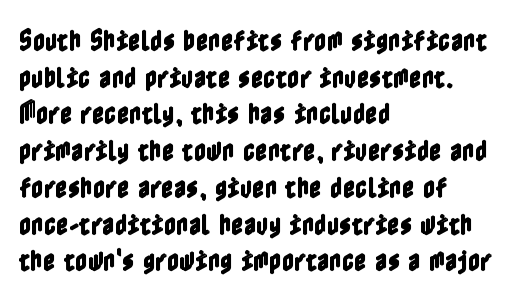
The image shows 24 px text type, upright; set left-aligned, normal line spacing (1.53x), normal letter spacing, not underlined.
